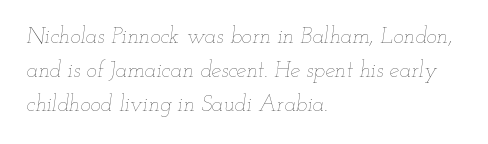
Q: Is the text bold? A: No.
Q: Is the text italic (slanted)? A: Yes, it leans right by about 12 degrees.
Q: Is the text underlined? A: No.
Q: How is the paragraph aligned? A: Left-aligned.
Q: Is the spacing between letters normal or unusually wide? A: Normal.
Q: Is the spacing between lines tight, normal or loose? A: Normal.
